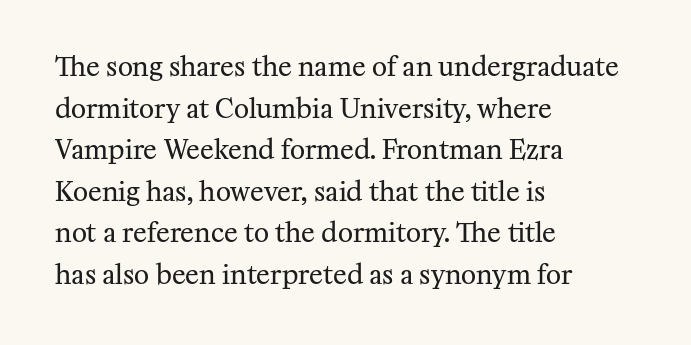
The image shows 26 px text type, upright; set left-aligned, normal line spacing (1.6x), normal letter spacing, not underlined.
